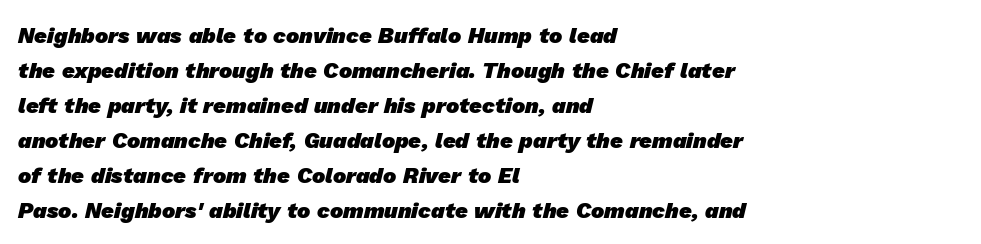
{"bold": "yes", "underline": "no", "align": "left", "line_spacing": "normal", "line_spacing_ratio": 1.59, "letter_spacing": "normal", "letter_spacing_em": 0.0, "glyph_px": 22}
